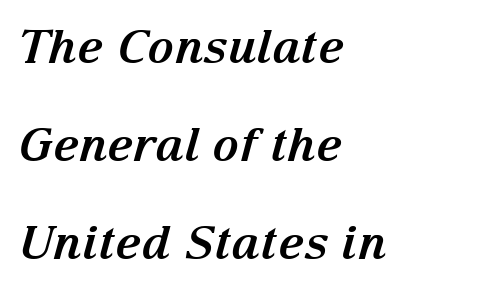
{"serif": "yes", "italic": "yes", "lean": "right", "slant_degrees": 15, "bold": "yes", "weight": "bold", "width": "normal", "stroke_contrast": "medium", "x_height": "medium", "monospaced": "no", "underline": "no", "align": "left", "line_spacing": "loose", "line_spacing_ratio": 2.13, "letter_spacing": "normal", "letter_spacing_em": 0.0, "glyph_px": 46}
